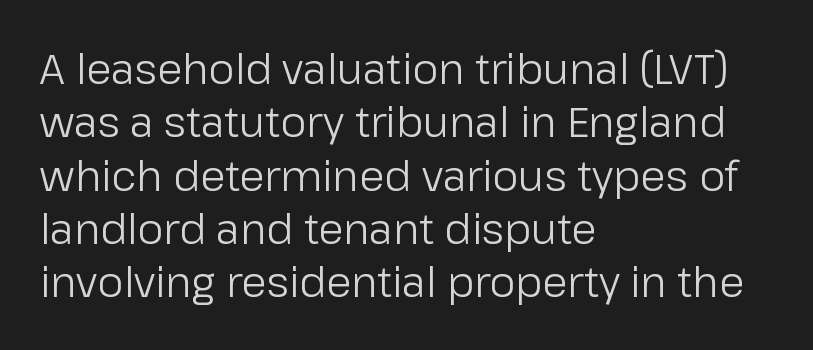
{"serif": "no", "italic": "no", "bold": "no", "weight": "regular", "width": "normal", "stroke_contrast": "low", "x_height": "medium", "monospaced": "no", "underline": "no", "align": "left", "line_spacing": "normal", "line_spacing_ratio": 1.3, "letter_spacing": "normal", "letter_spacing_em": 0.0, "glyph_px": 41}
